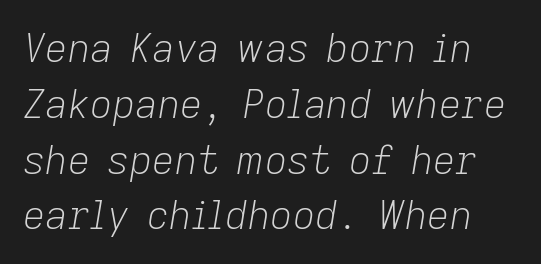
Slant detected: the letters are inclined. Summary of vertical rhythm: regular, with standard interline spacing. Any mark beneath the type? The region is blank. Nothing heavy about these letters — not bold at all. Looks like regular typesetting: each glyph gets only the width it needs. The tracking reads as untouched default to a designer's eye.
